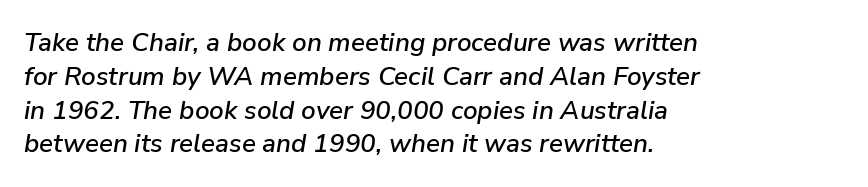
How are the letters spaced? Ordinarily, with no added tracking. The space directly below the letters is spotless. The whole block is typeset with a tilt. The vertical gap from one line to the next is medium. Which margin do the lines hug? The left one — the right edge is uneven.
